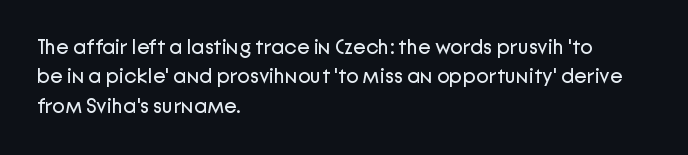
{"italic": "no", "bold": "no", "underline": "no", "align": "left", "line_spacing": "normal", "line_spacing_ratio": 1.4, "letter_spacing": "normal", "letter_spacing_em": 0.0, "glyph_px": 21}
